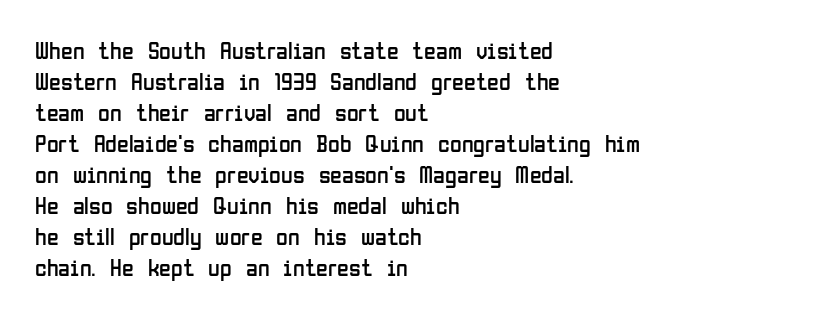
These lines keep a tight, regular rhythm from letter to letter. Notice how descenders clear the ascenders below comfortably — that's standard leading. These lines were composed using upright roman letters. One-word summary of the alignment: left. Nobody drew a line under any word here. The typesetting does not lean heavy: it is not bold.
